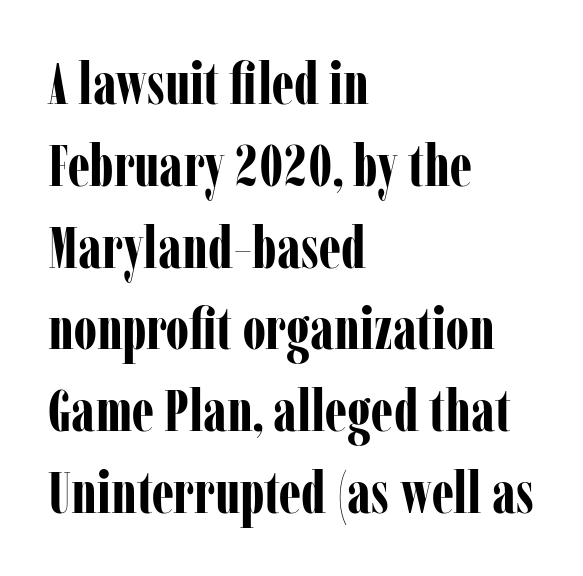
The image shows 58 px bold, condensed serif type, upright; set left-aligned, normal line spacing (1.41x), normal letter spacing, not underlined; low stroke contrast and a medium x-height.
